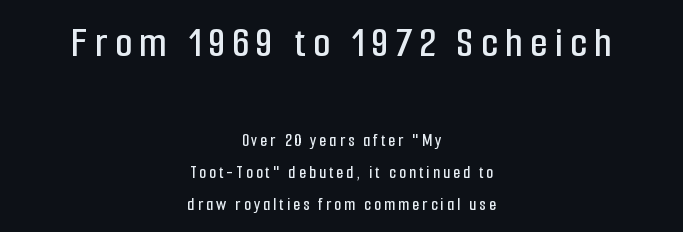
{"serif": "no", "italic": "no", "width": "condensed", "stroke_contrast": "low", "x_height": "medium", "monospaced": "no", "underline": "no", "align": "center", "line_spacing_ratio": 1.77, "larger_block": "first", "size_ratio": 2.44, "glyph_px": 44}
